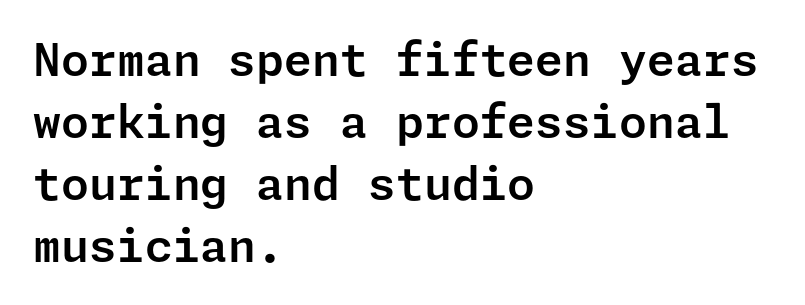
Q: Is the text italic (slanted)? A: No, it is upright.
Q: Is the typeface a serif or a sans-serif typeface? A: Sans-serif.
Q: Is the text underlined? A: No.
Q: How is the paragraph aligned? A: Left-aligned.
Q: Is the spacing between letters normal or unusually wide? A: Normal.
Q: Is the spacing between lines tight, normal or loose? A: Normal.
Q: Width (condensed, normal, or wide)? A: Normal.
Q: Stroke contrast? A: Low.
Q: x-height? A: Medium.
